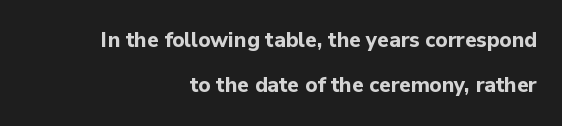
The image shows 21 px bold type, upright; set right-aligned, loose line spacing (2.15x), normal letter spacing, not underlined.
